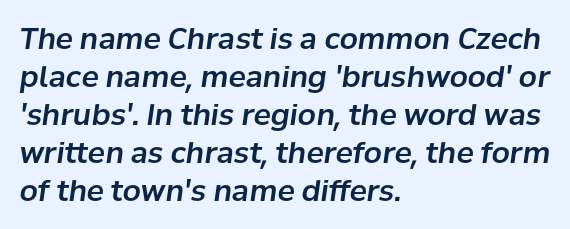
{"italic": "yes", "lean": "right", "slant_degrees": 8, "width": "normal", "stroke_contrast": "low", "x_height": "medium", "monospaced": "no", "underline": "no", "align": "left", "line_spacing": "normal", "line_spacing_ratio": 1.31, "letter_spacing": "normal", "letter_spacing_em": 0.0, "glyph_px": 29}
